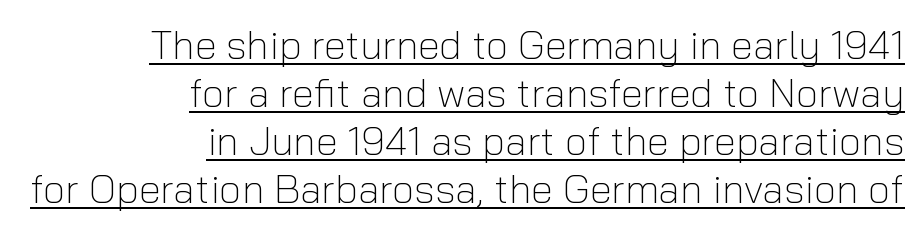
The image shows 40 px light sans-serif type, upright; set right-aligned, line spacing 1.2x, normal letter spacing, underlined; low stroke contrast and a medium x-height.
